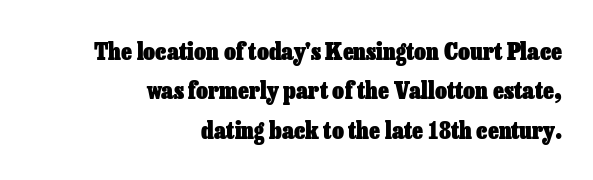
The image shows 23 px bold type, upright; set right-aligned, line spacing 1.71x, normal letter spacing, not underlined.
